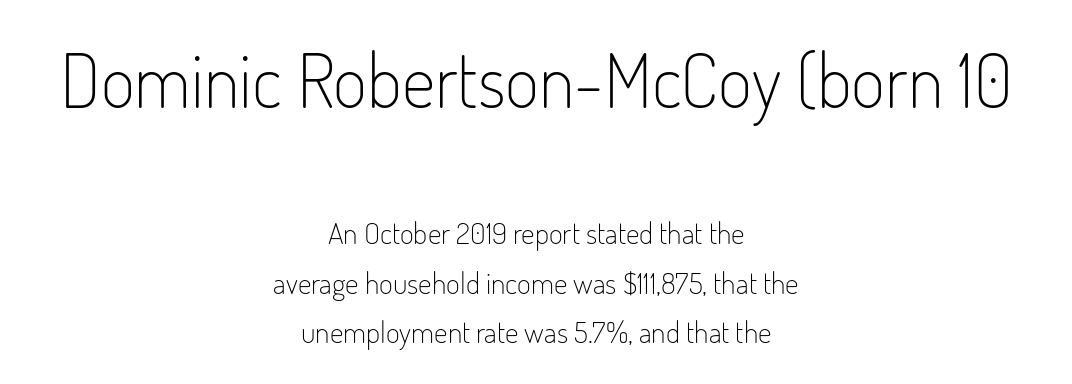
Each stroke keeps to a modest, everyday thickness or less. The face used here is proportionally spaced, like ordinary book or web type. A normal amount of white space separates one row of letters from the next. Characters follow at the spacing the type designer built in.
